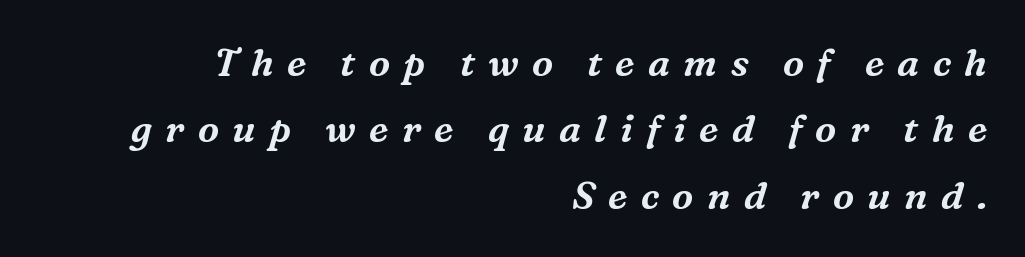
Compared with a flush-left layout, this one pins lines to the opposite, right side. Compared with ordinary roman type, these characters are visibly tilted. Unmarked baselines from the first word to the last. The rendering uses natural spacing where letterforms have individual widths. You could only call the tracking loose — the letters float apart. Regarding serifs, this sample has them.
